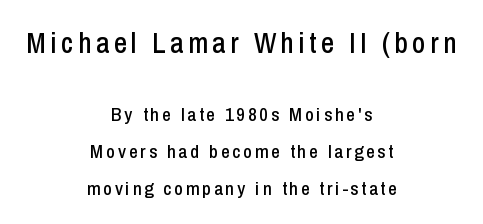
{"serif": "no", "italic": "no", "width": "condensed", "stroke_contrast": "low", "x_height": "medium", "monospaced": "no", "underline": "no", "align": "center", "line_spacing": "loose", "line_spacing_ratio": 1.94, "larger_block": "first", "size_ratio": 1.53, "glyph_px": 29}
